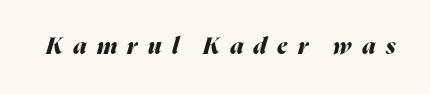
Tracking value appears strongly positive — letters spread wide. Quick note: italic. Anything drawn beneath the words? Only blank space. What weight is shown? A full bold with thick strokes.
